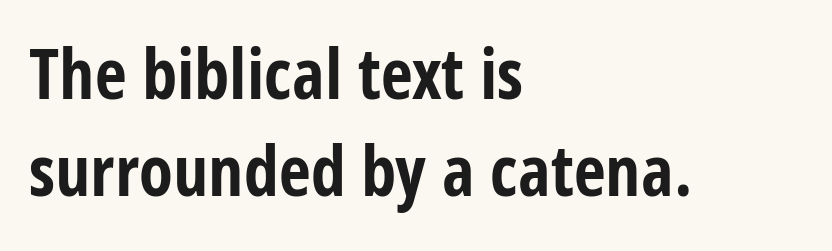
Q: Is the text bold? A: Yes.
Q: Is the text italic (slanted)? A: No, it is upright.
Q: Is the typeface a serif or a sans-serif typeface? A: Sans-serif.
Q: Is the text underlined? A: No.
Q: How is the paragraph aligned? A: Left-aligned.
Q: Is the spacing between letters normal or unusually wide? A: Normal.
Q: Is the spacing between lines tight, normal or loose? A: Normal.
Q: Width (condensed, normal, or wide)? A: Condensed.
Q: Stroke contrast? A: Low.
Q: x-height? A: Large.
Q: Monospaced? A: No.
